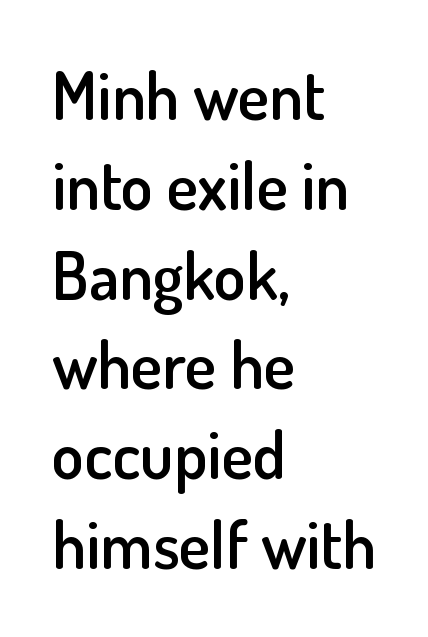
The letters stand straight up with perfectly vertical stems. Rule under the text: the space is simply empty. Spacing between characters is what you'd get straight out of the box. Slightly chunky letters — semibold, I'd say, not full bold. Which margin do the lines hug? The left one — the right edge is uneven.
